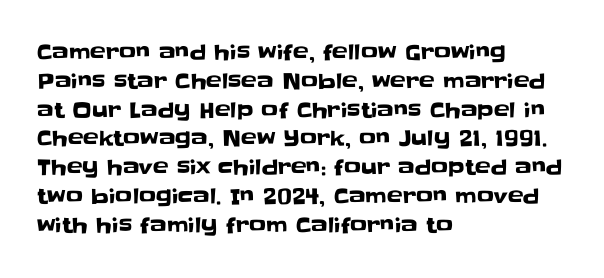
Q: Is the text italic (slanted)? A: No, it is upright.
Q: Is the text underlined? A: No.
Q: How is the paragraph aligned? A: Left-aligned.
Q: Is the spacing between letters normal or unusually wide? A: Normal.
Q: Is the spacing between lines tight, normal or loose? A: Normal.
